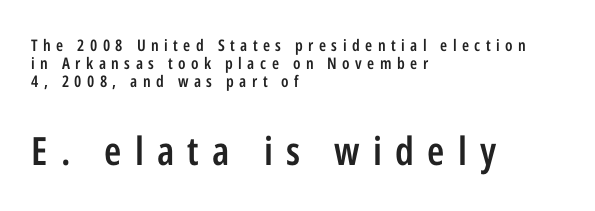
Q: Is the text bold? A: Semi-bold.
Q: Is the text italic (slanted)? A: No, it is upright.
Q: Is the typeface a serif or a sans-serif typeface? A: Sans-serif.
Q: Is the text underlined? A: No.
Q: How is the paragraph aligned? A: Left-aligned.
Q: Is the spacing between letters normal or unusually wide? A: Unusually wide.
Q: Is the spacing between lines tight, normal or loose? A: Tight.
Q: Which block of text is set in a larger size, the first (top) or the second (bottom)? A: The second (bottom) one.
Q: Width (condensed, normal, or wide)? A: Condensed.
Q: Stroke contrast? A: Low.
Q: x-height? A: Medium.
Q: Monospaced? A: No.
